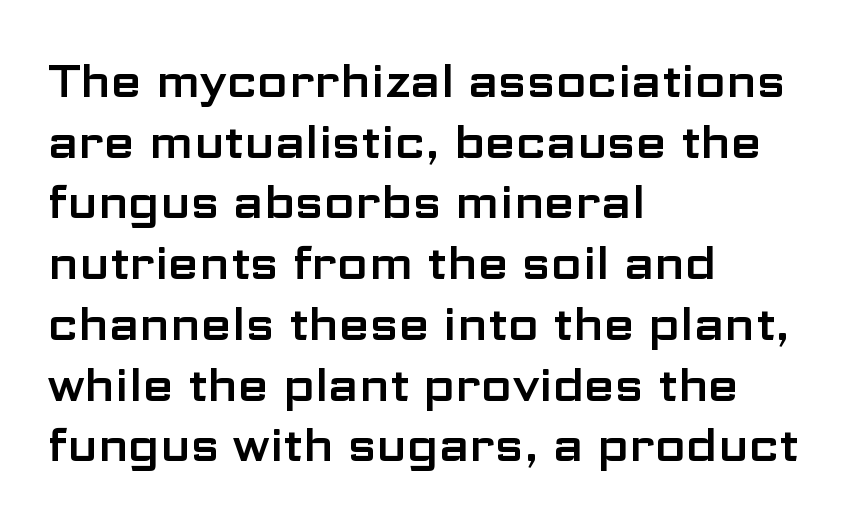
No feet cap the strokes, marking this as sans-serif type. Does the leading feel generous? No, just average. Descenders are the only things crossing below the line. The compositor pushed each line to the left boundary.
